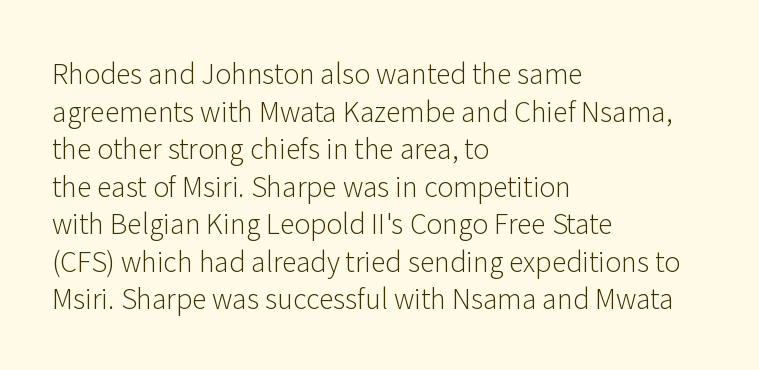
{"italic": "no", "bold": "no", "underline": "no", "align": "left", "line_spacing": "normal", "line_spacing_ratio": 1.39, "letter_spacing": "normal", "letter_spacing_em": 0.0, "glyph_px": 27}
